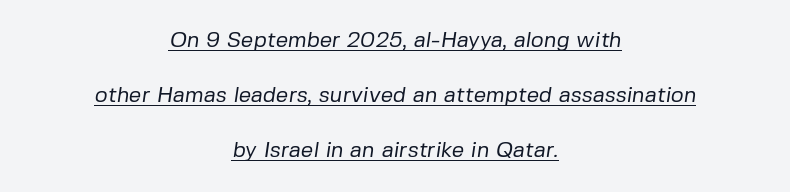
Q: Is the text bold? A: No.
Q: Is the text underlined? A: Yes.
Q: How is the paragraph aligned? A: Centered.
Q: Is the spacing between letters normal or unusually wide? A: Normal.
Q: Is the spacing between lines tight, normal or loose? A: Loose.
